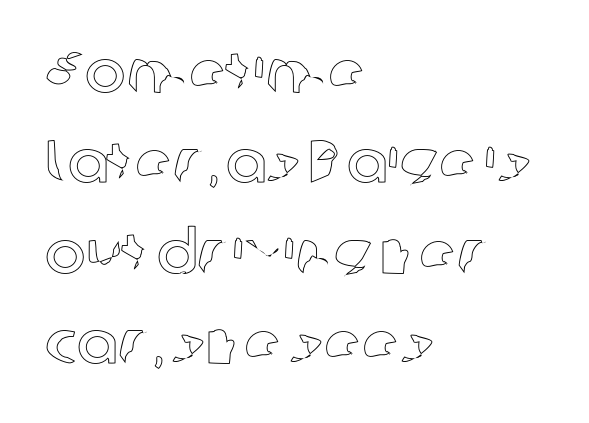
The image shows 61 px text type, upright; set left-aligned, normal line spacing (1.48x), normal letter spacing, not underlined; a medium x-height.
